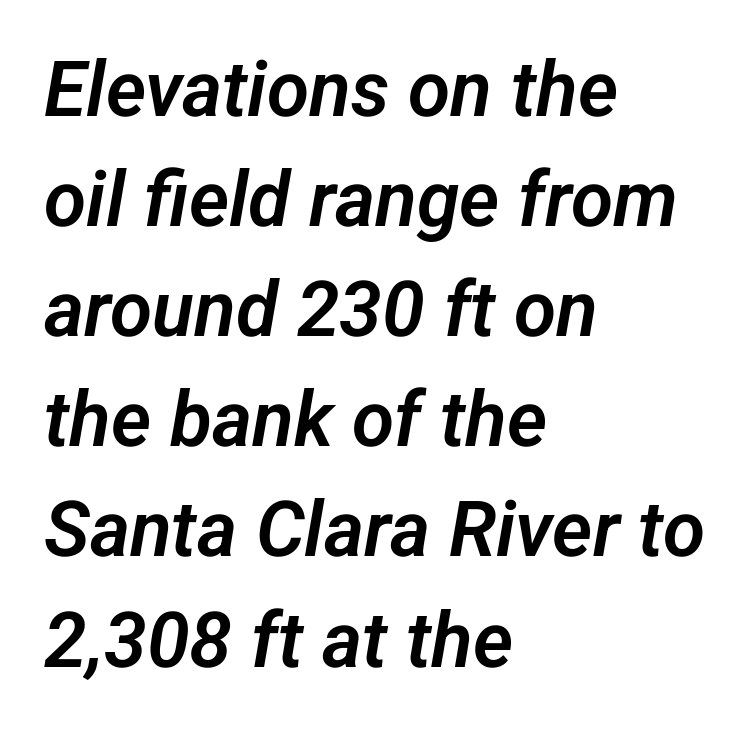
Q: Is the typeface a serif or a sans-serif typeface? A: Sans-serif.
Q: Is the text underlined? A: No.
Q: How is the paragraph aligned? A: Left-aligned.
Q: Is the spacing between letters normal or unusually wide? A: Normal.
Q: Is the spacing between lines tight, normal or loose? A: Normal.
Q: Width (condensed, normal, or wide)? A: Normal.
Q: Stroke contrast? A: Low.
Q: x-height? A: Medium.
Q: Monospaced? A: No.
